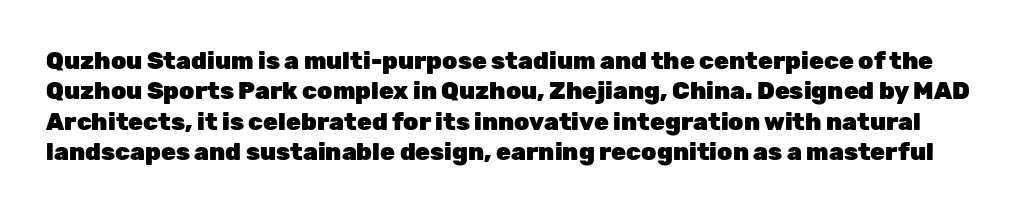
{"italic": "no", "bold": "yes", "underline": "no", "line_spacing": "normal", "line_spacing_ratio": 1.27, "letter_spacing": "normal", "letter_spacing_em": 0.0, "glyph_px": 24}
